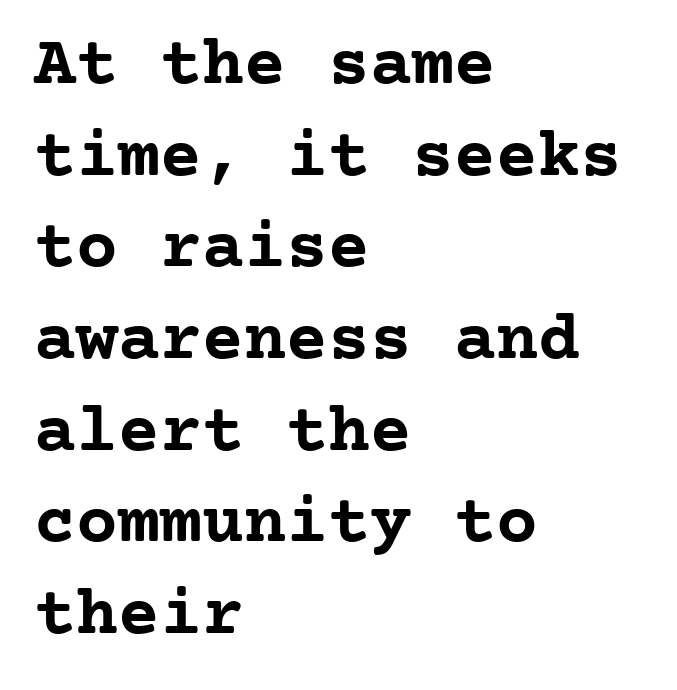
{"serif": "yes", "italic": "no", "bold": "yes", "weight": "semibold", "width": "normal", "stroke_contrast": "low", "x_height": "medium", "monospaced": "yes", "underline": "no", "align": "left", "line_spacing": "normal", "line_spacing_ratio": 1.31, "letter_spacing": "normal", "letter_spacing_em": 0.0, "glyph_px": 70}
